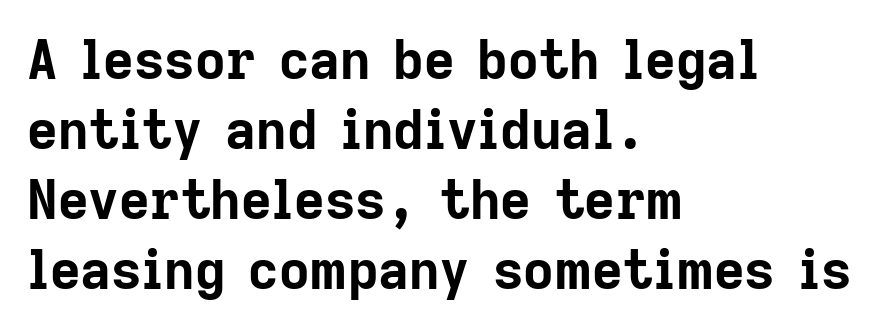
{"serif": "no", "italic": "no", "bold": "yes", "weight": "bold", "width": "normal", "stroke_contrast": "low", "x_height": "medium", "monospaced": "no", "underline": "no", "align": "left", "line_spacing": "normal", "line_spacing_ratio": 1.32, "letter_spacing": "normal", "letter_spacing_em": 0.0, "glyph_px": 53}
